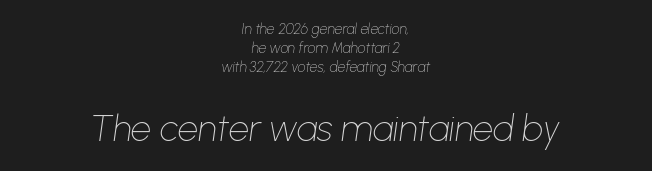
Stroke thickness stays within the range of a standard reading face or lighter. Designer's note — italics engaged. Each letter keeps its own natural width here, so spacing adapts to shape. The designer left line spacing at the default. The rendering enlarges the type as you move from the upper chunk to the lower.
